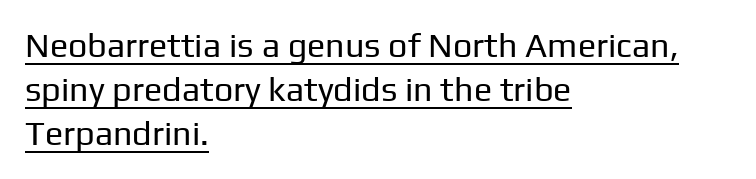
Q: Is the text bold? A: No.
Q: Is the text italic (slanted)? A: No, it is upright.
Q: Is the typeface a serif or a sans-serif typeface? A: Sans-serif.
Q: Is the text underlined? A: Yes.
Q: How is the paragraph aligned? A: Left-aligned.
Q: Is the spacing between letters normal or unusually wide? A: Normal.
Q: Is the spacing between lines tight, normal or loose? A: Normal.
Q: Width (condensed, normal, or wide)? A: Normal.
Q: Stroke contrast? A: Low.
Q: x-height? A: Medium.
Q: Monospaced? A: No.
